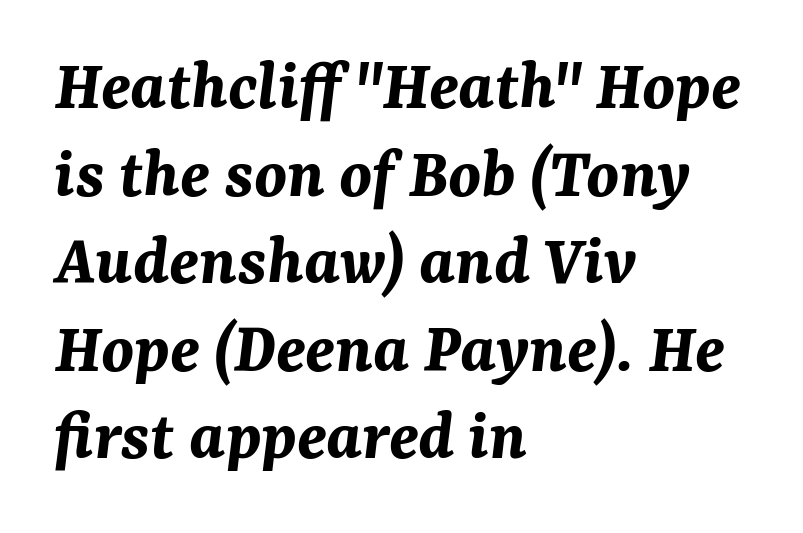
Q: Is the text bold? A: Yes.
Q: Is the text italic (slanted)? A: Yes, it leans right by about 7 degrees.
Q: Is the text underlined? A: No.
Q: How is the paragraph aligned? A: Left-aligned.
Q: Is the spacing between letters normal or unusually wide? A: Normal.
Q: Width (condensed, normal, or wide)? A: Normal.
Q: Stroke contrast? A: Medium.
Q: x-height? A: Medium.
Q: Monospaced? A: No.
